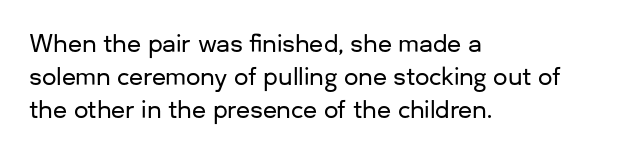
Plain, unruled lines of type. Letter spacing: default. Quick note: interline space is typical. Does the lettering tilt? It doesn't — this is upright. One-word summary of the alignment: left.
